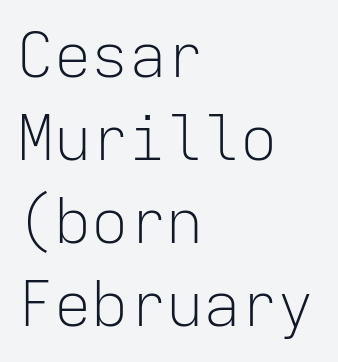
The image shows 62 px light sans-serif type, upright, monospaced; set left-aligned, normal line spacing (1.34x), normal letter spacing, not underlined; low stroke contrast and a medium x-height.
